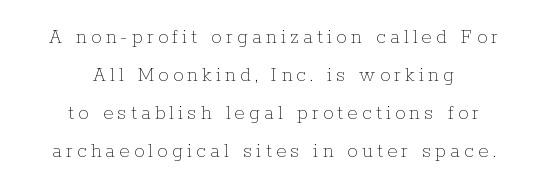
The image shows 21 px text type, upright; set centered, line spacing 1.81x, unusually wide letter spacing (+0.2 em), not underlined.
